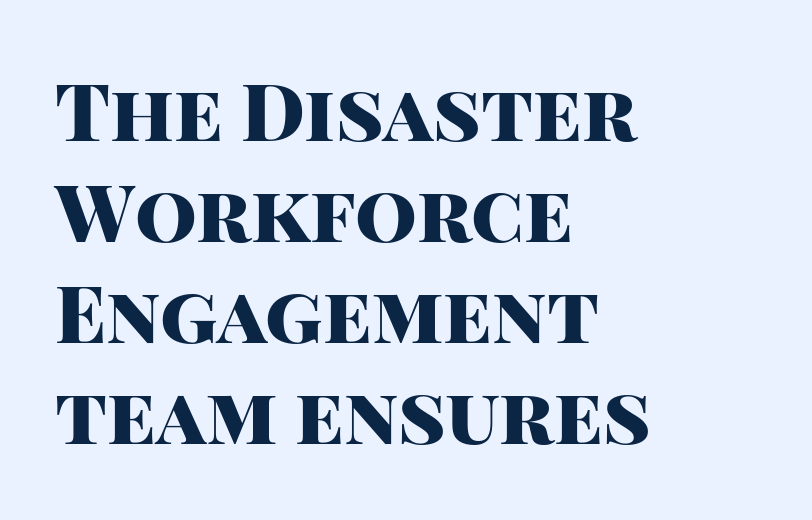
{"serif": "no", "italic": "no", "bold": "yes", "weight": "heavy", "width": "normal", "stroke_contrast": "high", "x_height": "large", "monospaced": "no", "underline": "no", "align": "left", "line_spacing": "normal", "line_spacing_ratio": 1.28, "letter_spacing": "normal", "letter_spacing_em": 0.0, "glyph_px": 79}
